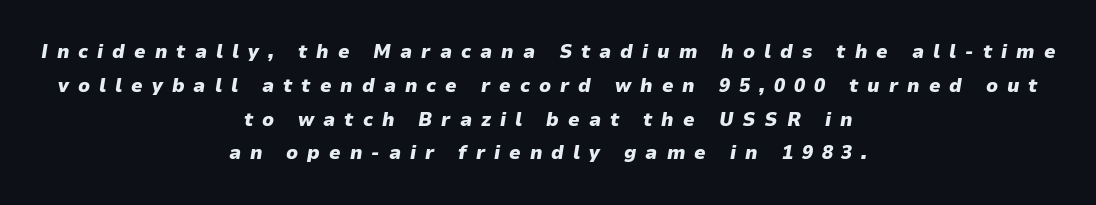
Compared with typical body copy, the letter spacing here is much looser. Weight: bold. Normally led — the rows are evenly, conventionally spaced. Plain, unruled lines of type. Compared with ordinary roman type, these characters are visibly tilted. Neither beginnings nor endings align; midpoints do.
